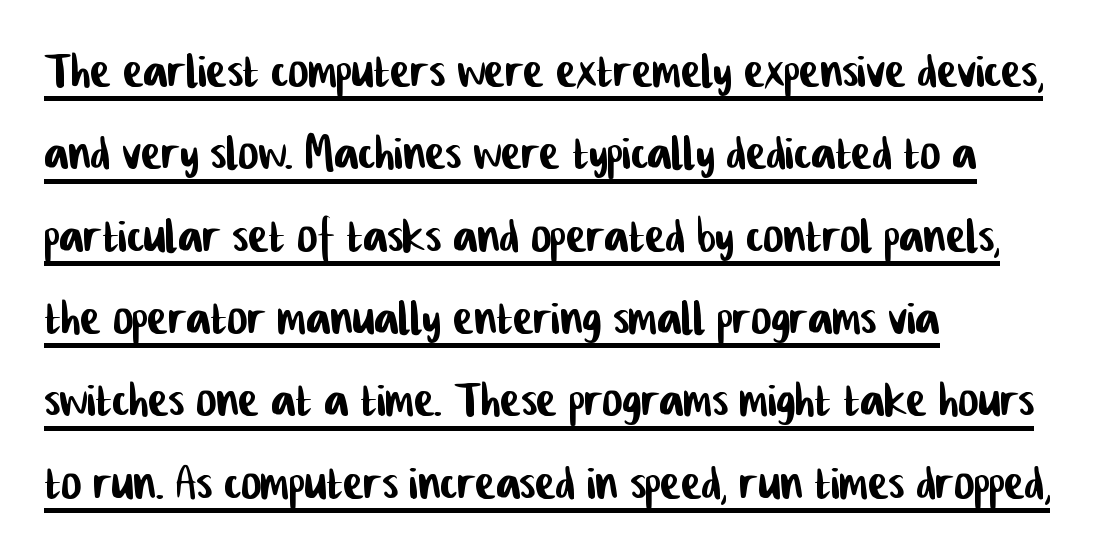
Q: Is the typeface a serif or a sans-serif typeface? A: Sans-serif.
Q: Is the text underlined? A: Yes.
Q: How is the paragraph aligned? A: Left-aligned.
Q: Is the spacing between letters normal or unusually wide? A: Normal.
Q: Is the spacing between lines tight, normal or loose? A: Normal.
Q: Width (condensed, normal, or wide)? A: Condensed.
Q: Stroke contrast? A: Low.
Q: x-height? A: Medium.
Q: Monospaced? A: No.
